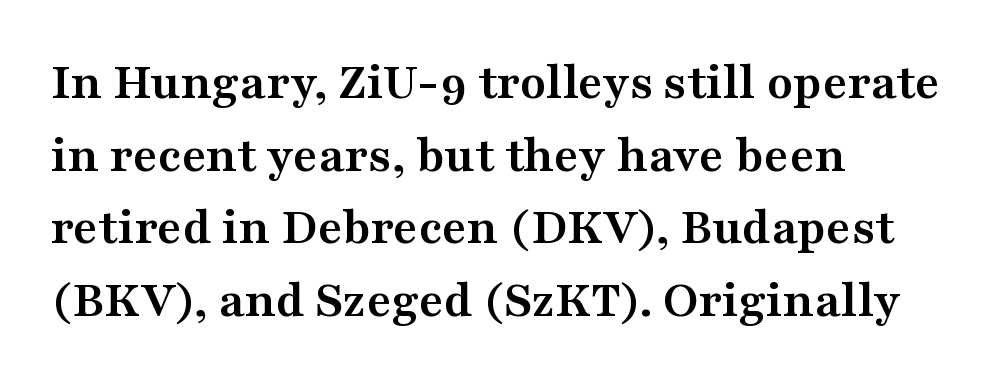
Q: Is the text bold? A: Yes.
Q: Is the text italic (slanted)? A: No, it is upright.
Q: Is the typeface a serif or a sans-serif typeface? A: Serif.
Q: Is the text underlined? A: No.
Q: How is the paragraph aligned? A: Left-aligned.
Q: Is the spacing between letters normal or unusually wide? A: Normal.
Q: Is the spacing between lines tight, normal or loose? A: Normal.
Q: Width (condensed, normal, or wide)? A: Wide.
Q: Stroke contrast? A: Medium.
Q: x-height? A: Medium.
Q: Monospaced? A: No.
